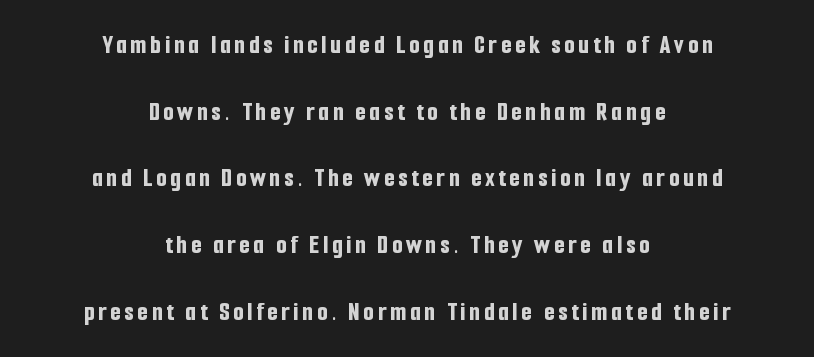
Is there much room between lines? Yes — plenty of vertical air separates them. The lines in this sample share a center point and differ in where they start and stop. A bare baseline throughout the passage. Weight: bold. A roman cut, with each character standing at attention.
